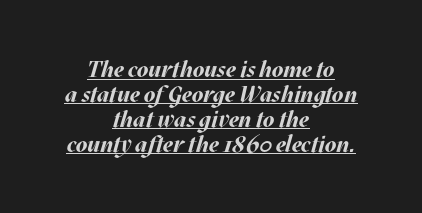
Check the space under the baseline: a stroke is drawn there. Short note: letters normally spaced. Does the lettering tilt? It does — this is italic. Stroke thickness is high; the sample reads as a true bold.
